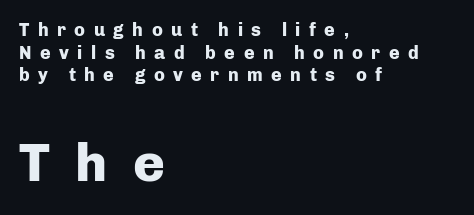
{"serif": "no", "italic": "no", "bold": "yes", "weight": "heavy", "width": "normal", "stroke_contrast": "low", "x_height": "medium", "monospaced": "no", "underline": "no", "align": "left", "line_spacing": "normal", "line_spacing_ratio": 1.26, "letter_spacing": "wide", "letter_spacing_em": 0.47, "larger_block": "second", "size_ratio": 3.0, "glyph_px": 54}
